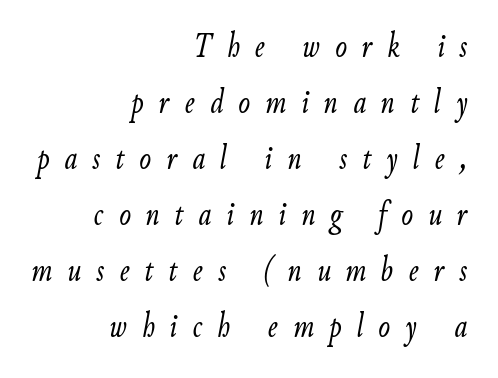
The image shows 35 px light, condensed type, italic (leaning right); set right-aligned, normal line spacing (1.6x), unusually wide letter spacing (+0.43 em), not underlined; low stroke contrast and a small x-height.
